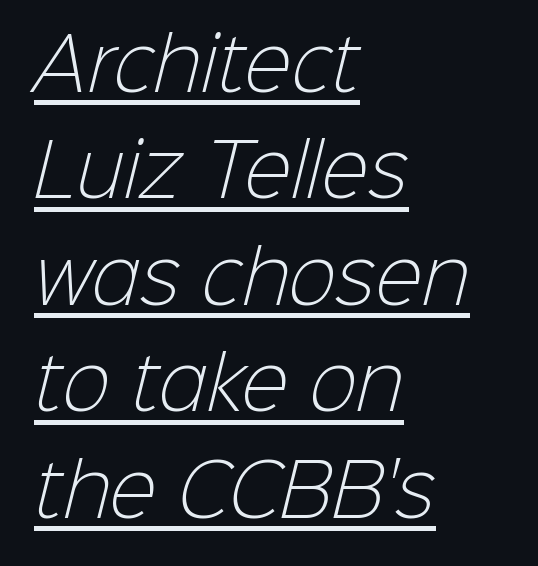
Layout note: lines flush left. The rendering shows plain stroke endings on the letterforms — a sans-serif design. Leading matches the norm, producing a regular column. Notice how a bar underscores the lettering throughout. Do the characters align in a grid? No, the font is proportional.
